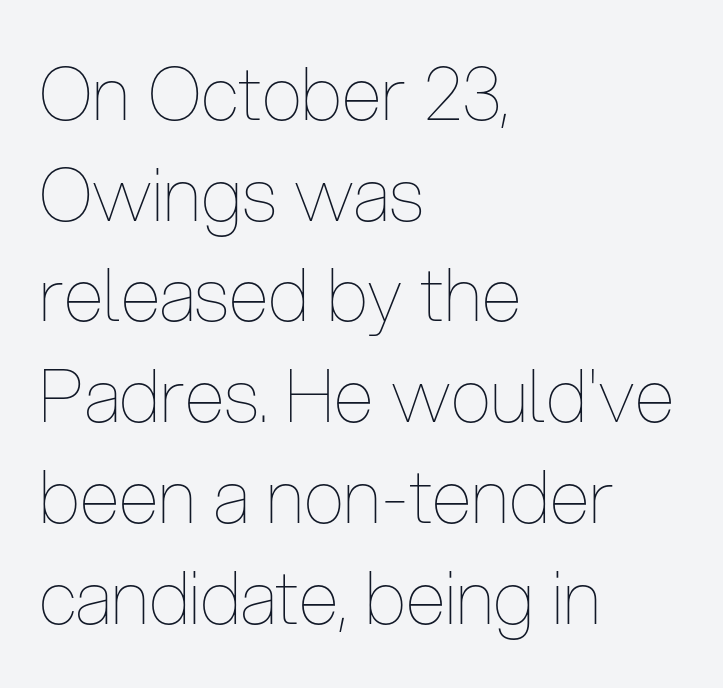
The image shows 73 px thin, condensed type, upright; set left-aligned, normal line spacing (1.38x), normal letter spacing, not underlined; low stroke contrast and a medium x-height.
